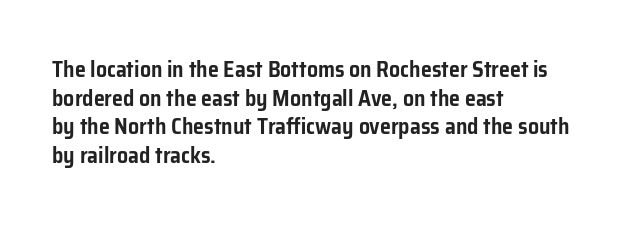
A normal amount of white space separates one row of letters from the next. Unmarked baselines from the first word to the last. These lines were composed using upright roman letters. Compared with typical body copy, the letter spacing here is the same. Line beginnings align vertically; line endings do not.
